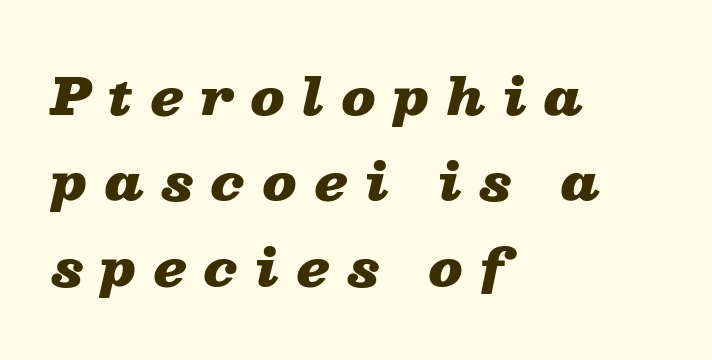
Q: Is the text bold? A: Yes.
Q: Is the text italic (slanted)? A: Yes, it leans right by about 13 degrees.
Q: Is the text underlined? A: No.
Q: How is the paragraph aligned? A: Left-aligned.
Q: Is the spacing between letters normal or unusually wide? A: Unusually wide.
Q: Width (condensed, normal, or wide)? A: Wide.
Q: Stroke contrast? A: Low.
Q: x-height? A: Medium.
Q: Monospaced? A: No.
